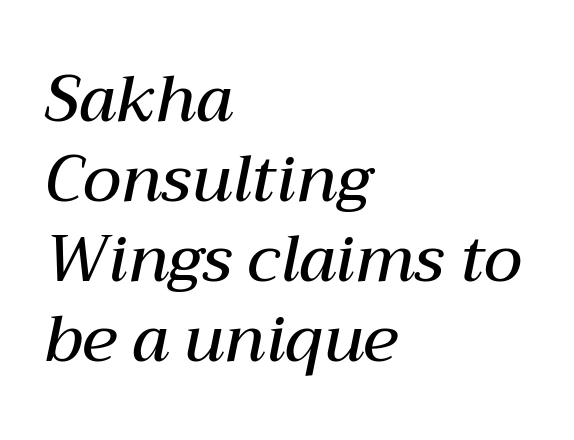
The image shows 64 px semibold type, italic (leaning right); set left-aligned, normal line spacing (1.25x), normal letter spacing, not underlined; medium stroke contrast and a medium x-height.
